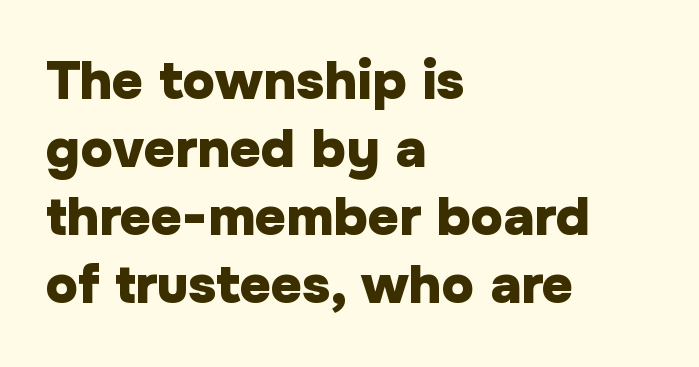
One glance says typical: line gaps are just what's usual. The tracking reads as untouched default to a designer's eye. The rag falls on the right side of this text block. Think of a printed novel: that variable character pitch is what you see here.
